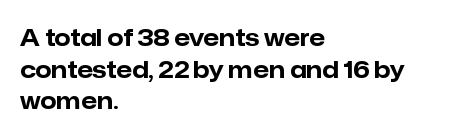
The lines are quadded left. Regular leading. Nothing unusual about the tracking: characters are spaced as the font intends. The font is running at its bold setting. Tall strokes in this sample are plumb rather than angled.
